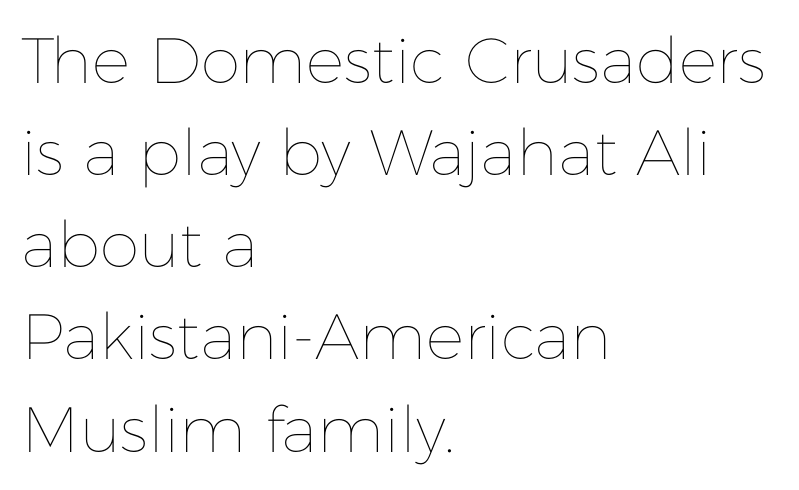
{"italic": "no", "bold": "no", "weight": "thin", "width": "normal", "stroke_contrast": "low", "x_height": "medium", "monospaced": "no", "underline": "no", "align": "left", "line_spacing": "normal", "line_spacing_ratio": 1.44, "letter_spacing": "normal", "letter_spacing_em": 0.0, "glyph_px": 64}
